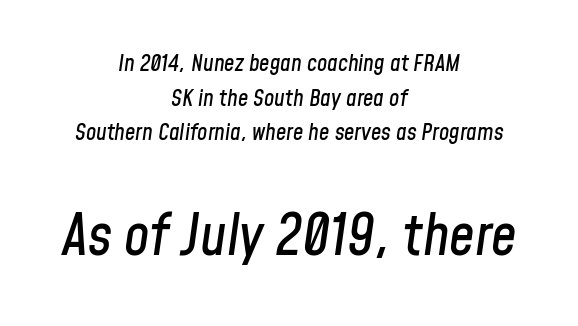
The letterforms sit shoulder to shoulder at normal distance. Which of the two is more prominent by size? The second, at the bottom. The specimen reads as italic at a glance. You could not count columns in this text — the font is proportionally spaced. These lines stack symmetrically, like a column narrowing and widening about its center.
